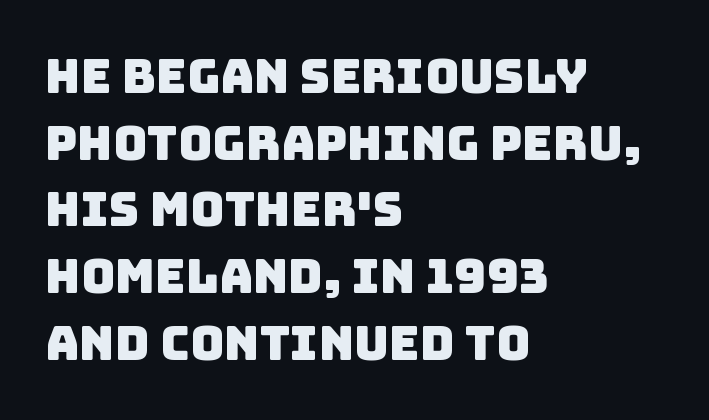
The image shows 47 px sans-serif type; set left-aligned, normal line spacing (1.42x), normal letter spacing, not underlined; low stroke contrast and a large x-height.
